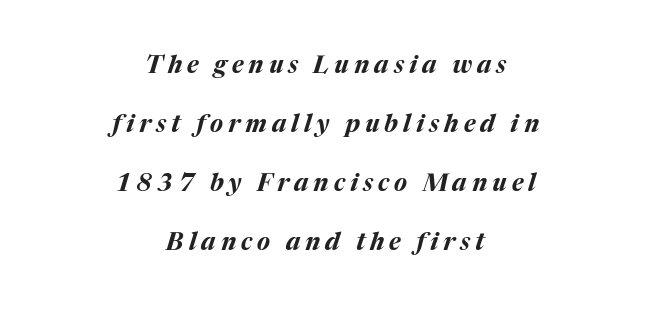
{"italic": "yes", "lean": "right", "slant_degrees": 17, "bold": "yes", "underline": "no", "align": "center", "line_spacing": "loose", "line_spacing_ratio": 2.46, "letter_spacing": "wide", "letter_spacing_em": 0.21, "glyph_px": 24}
